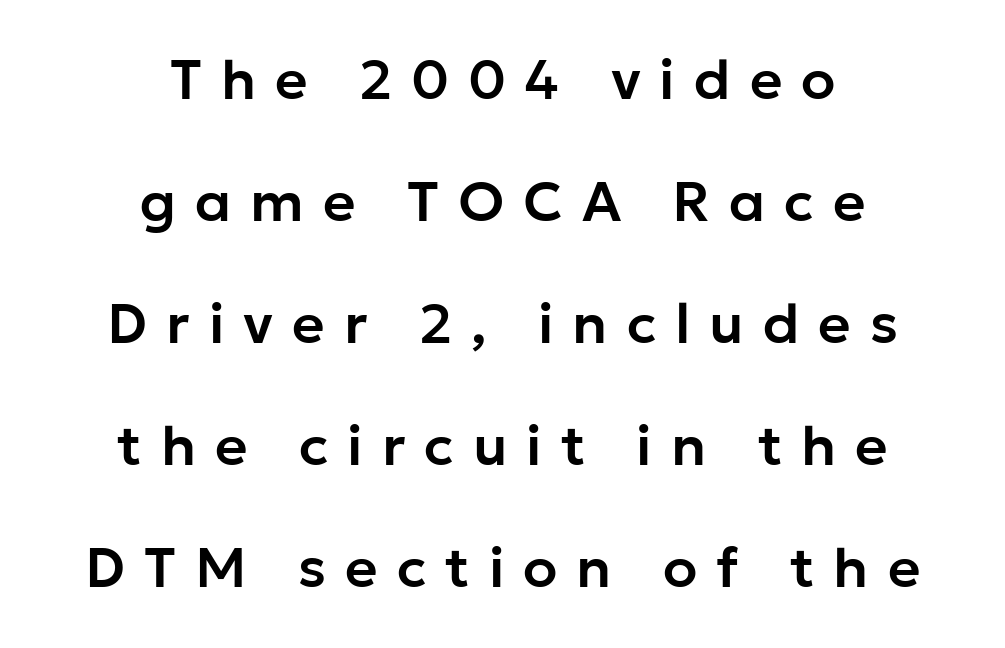
{"serif": "no", "italic": "no", "width": "normal", "stroke_contrast": "low", "x_height": "medium", "monospaced": "no", "underline": "no", "align": "center", "line_spacing": "loose", "line_spacing_ratio": 2.18, "letter_spacing": "wide", "letter_spacing_em": 0.34, "glyph_px": 56}
